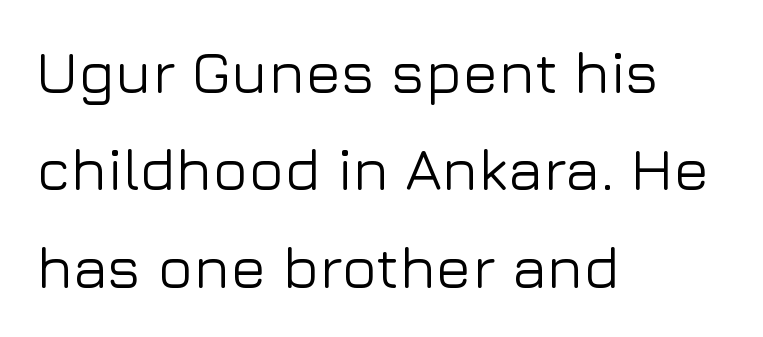
{"serif": "no", "italic": "no", "width": "normal", "stroke_contrast": "low", "x_height": "medium", "monospaced": "no", "underline": "no", "align": "left", "line_spacing": "normal", "line_spacing_ratio": 1.65, "letter_spacing": "normal", "letter_spacing_em": 0.0, "glyph_px": 59}
